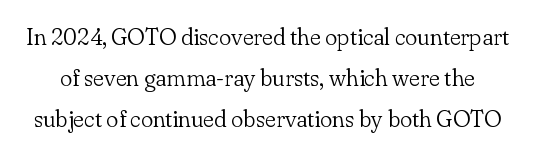
Q: Is the text bold? A: No.
Q: Is the text italic (slanted)? A: No, it is upright.
Q: Is the text underlined? A: No.
Q: Is the spacing between letters normal or unusually wide? A: Normal.
